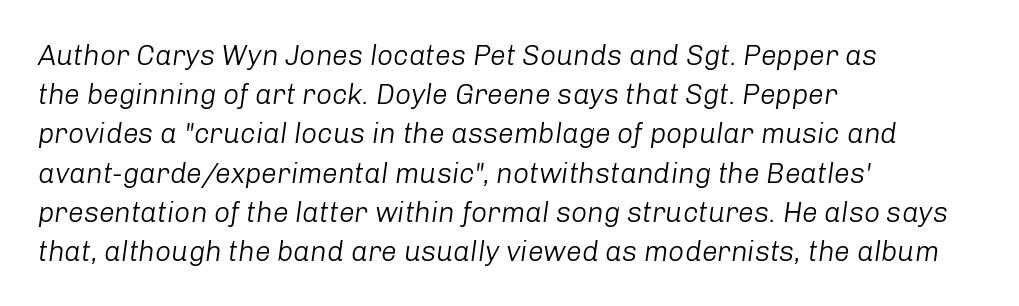
{"italic": "yes", "lean": "right", "slant_degrees": 8, "bold": "no", "weight": "light", "width": "normal", "stroke_contrast": "low", "x_height": "medium", "monospaced": "no", "underline": "no", "align": "left", "line_spacing": "normal", "line_spacing_ratio": 1.4, "letter_spacing": "normal", "letter_spacing_em": 0.0, "glyph_px": 28}
